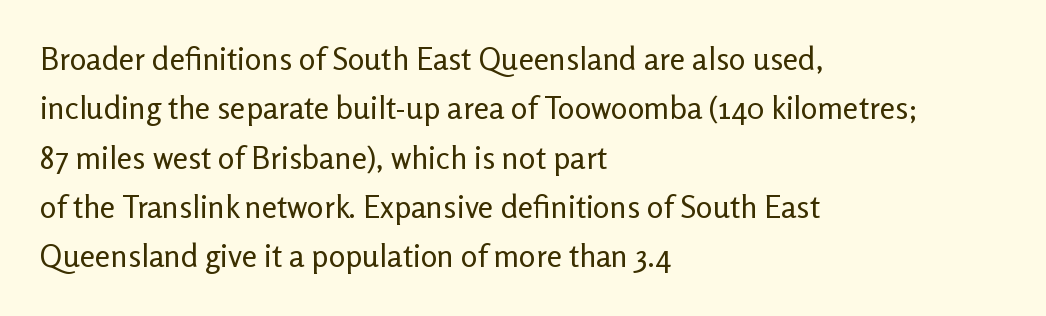
Q: Is the text bold? A: No.
Q: Is the text italic (slanted)? A: No, it is upright.
Q: Is the typeface a serif or a sans-serif typeface? A: Sans-serif.
Q: Is the text underlined? A: No.
Q: How is the paragraph aligned? A: Left-aligned.
Q: Is the spacing between letters normal or unusually wide? A: Normal.
Q: Is the spacing between lines tight, normal or loose? A: Normal.
Q: Width (condensed, normal, or wide)? A: Normal.
Q: Stroke contrast? A: Low.
Q: x-height? A: Medium.
Q: Monospaced? A: No.
